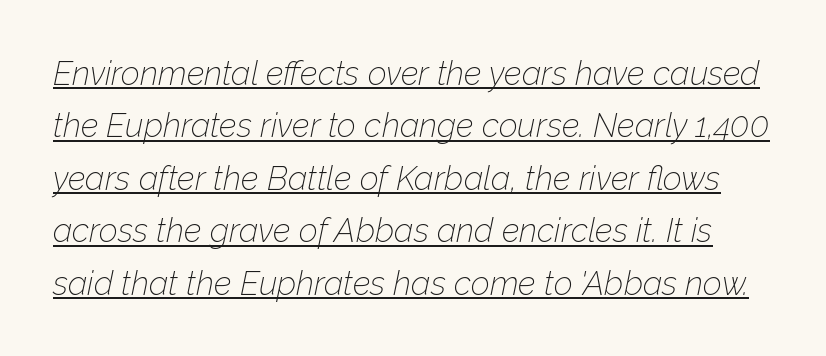
Compared with typical paragraphs, the rows here are spaced about the same. The line texture is even and compact thanks to regular tracking. This sample has the flowing, uneven cadence of proportional lettering. The font's italic variant was chosen for this text. The font is comparable to plain body text, perhaps lighter.
